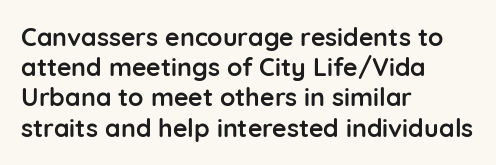
The image shows 25 px bold type, upright; set left-aligned, line spacing 1.21x, normal letter spacing, not underlined.
